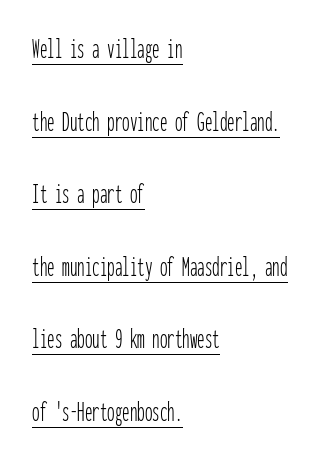
The image shows 30 px thin, condensed sans-serif type, upright, monospaced; set left-aligned, loose line spacing (2.42x), normal letter spacing, underlined; low stroke contrast and a medium x-height.
